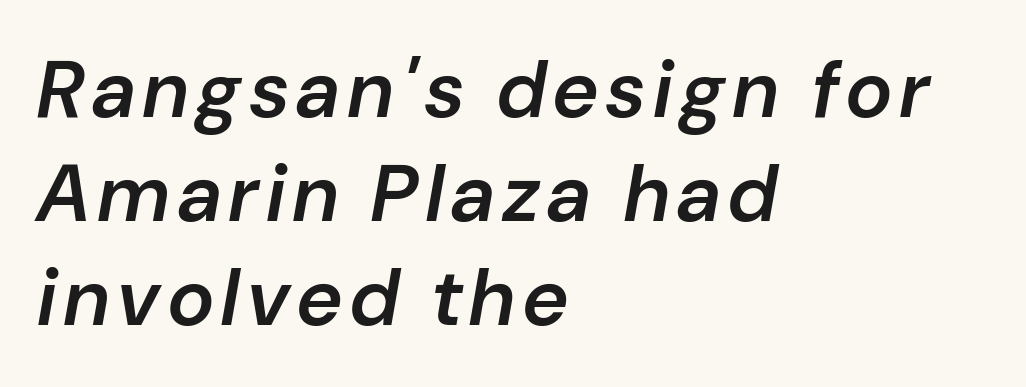
The space directly below the letters is spotless. Set as a demibold, roughly 600 on the weight scale. How would I describe the line gaps? Plain and ordinary. If you drew a line through each stem, it would be angled. This sample has the flowing, uneven cadence of proportional lettering.
